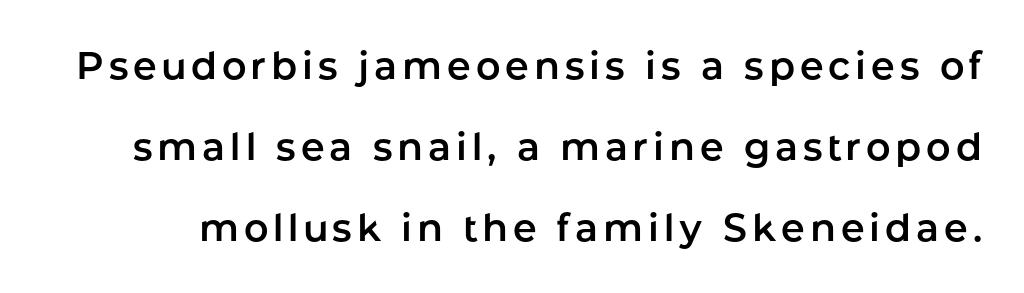
{"serif": "no", "italic": "no", "width": "normal", "stroke_contrast": "low", "x_height": "medium", "monospaced": "no", "underline": "no", "line_spacing": "loose", "line_spacing_ratio": 2.13, "glyph_px": 38}
